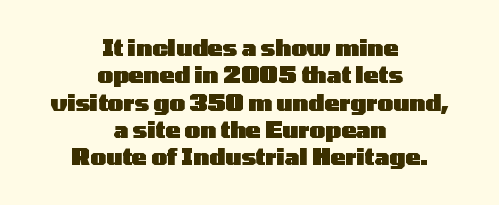
Q: Is the text bold? A: Yes.
Q: Is the text italic (slanted)? A: No, it is upright.
Q: Is the text underlined? A: No.
Q: How is the paragraph aligned? A: Centered.
Q: Is the spacing between letters normal or unusually wide? A: Normal.
